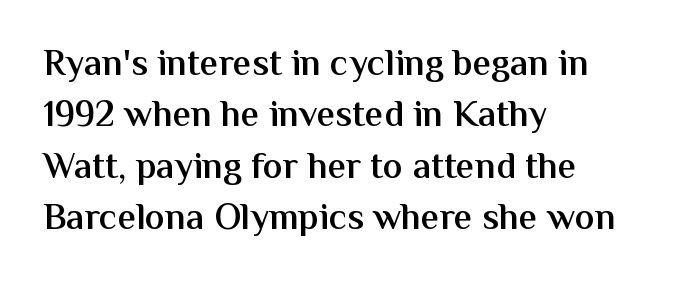
Q: Is the text bold? A: Semi-bold.
Q: Is the text italic (slanted)? A: No, it is upright.
Q: Is the typeface a serif or a sans-serif typeface? A: Sans-serif.
Q: Is the text underlined? A: No.
Q: How is the paragraph aligned? A: Left-aligned.
Q: Is the spacing between letters normal or unusually wide? A: Normal.
Q: Is the spacing between lines tight, normal or loose? A: Normal.
Q: Width (condensed, normal, or wide)? A: Normal.
Q: Stroke contrast? A: Medium.
Q: x-height? A: Medium.
Q: Monospaced? A: No.
